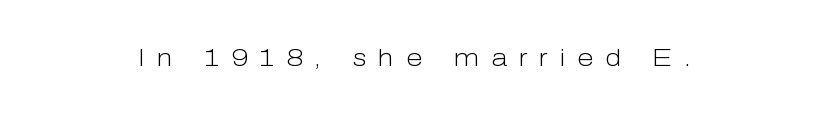
Q: Is the text bold? A: No.
Q: Is the text italic (slanted)? A: No, it is upright.
Q: Is the text underlined? A: No.
Q: How is the paragraph aligned? A: Centered.
Q: Is the spacing between letters normal or unusually wide? A: Unusually wide.
